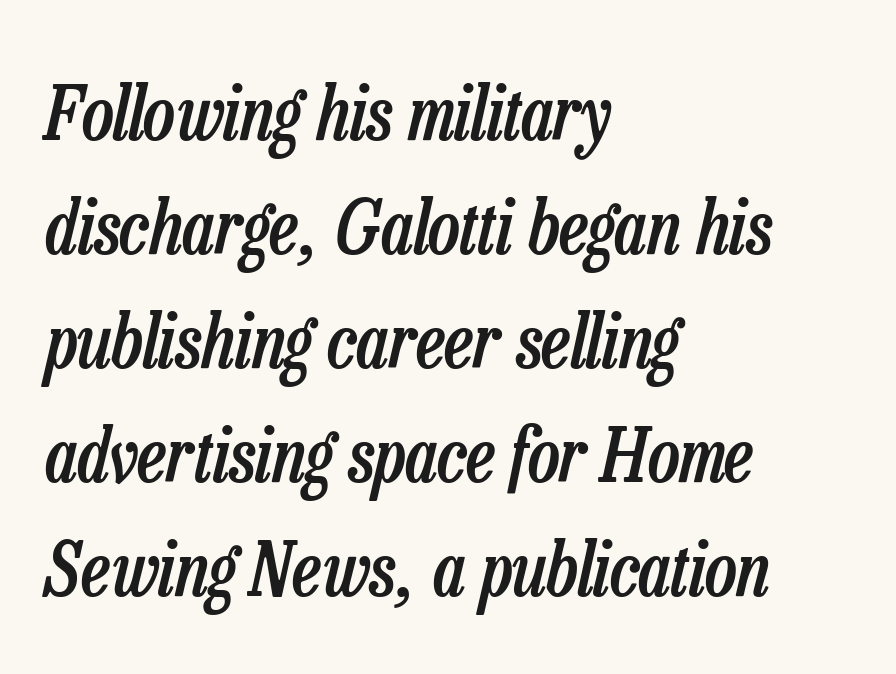
Is there much room between lines? A standard amount, neither cramped nor airy. A clean baseline with only descenders dipping below it. This is moderately heavy type, rendered in semibold. Italic: yes, the glyphs are oblique. Think of a printed novel: that variable character pitch is what you see here. The paragraph shown leans on its left margin.
